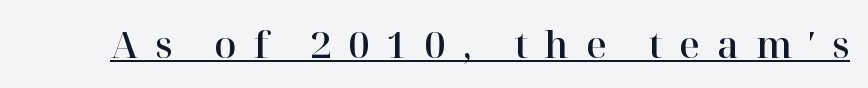
{"serif": "yes", "italic": "no", "width": "normal", "stroke_contrast": "high", "x_height": "medium", "monospaced": "no", "underline": "yes", "letter_spacing": "wide", "letter_spacing_em": 0.47, "glyph_px": 36}
